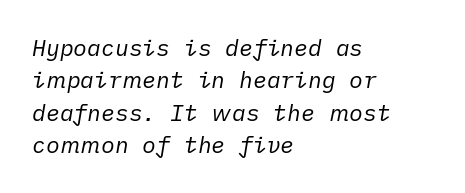
{"italic": "yes", "lean": "right", "slant_degrees": 10, "bold": "no", "underline": "no", "align": "left", "line_spacing": "normal", "line_spacing_ratio": 1.41, "letter_spacing": "normal", "letter_spacing_em": 0.0, "glyph_px": 23}
